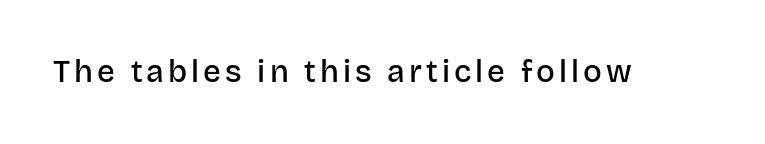
A clean baseline with only descenders dipping below it. This sample has the flowing, uneven cadence of proportional lettering. Quick note: not italic, upright. Font category for this specimen: sans-serif.
